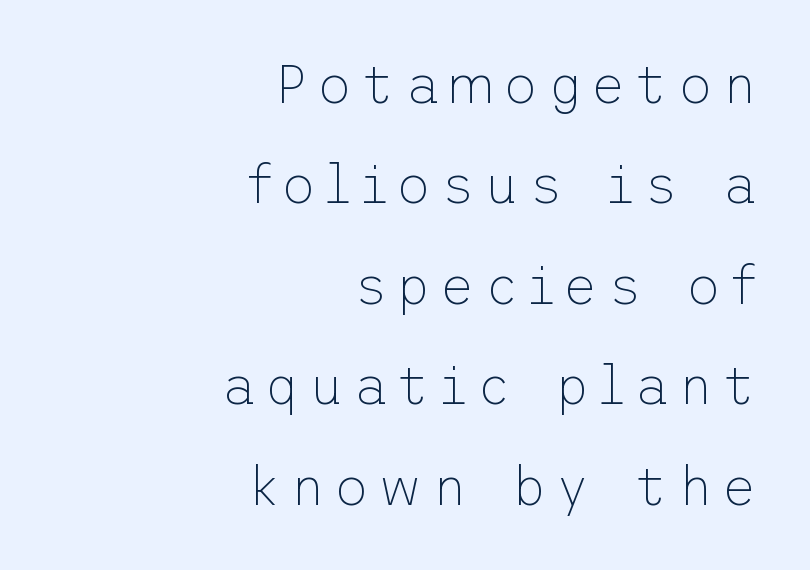
The space directly below the letters is spotless. No chunkiness to these letters — they're not bold. Grotesque or geometric, the face here clearly has no serifs. Line endings align vertically; line beginnings do not. The lettering stays uniformly vertical, giving the passage a roman look.
